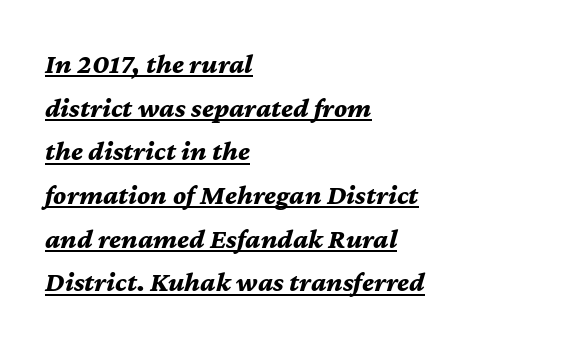
{"italic": "yes", "lean": "right", "slant_degrees": 12, "bold": "yes", "weight": "bold", "width": "normal", "stroke_contrast": "medium", "x_height": "medium", "monospaced": "no", "underline": "yes", "align": "left", "line_spacing": "normal", "line_spacing_ratio": 1.56, "letter_spacing": "normal", "letter_spacing_em": 0.0, "glyph_px": 28}
